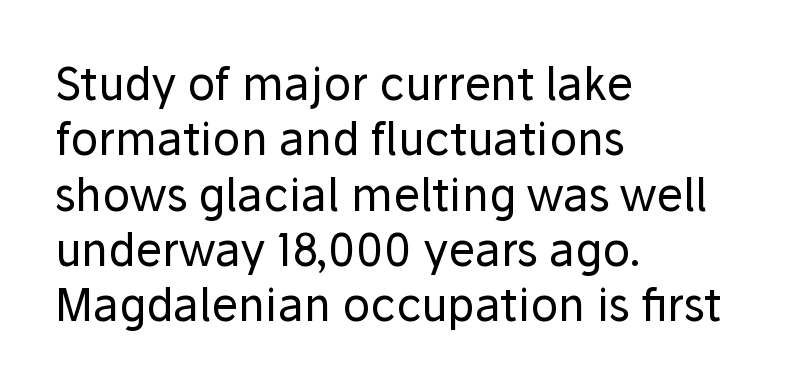
A typesetter would label this face a sans. Layout note: lines flush left. Honestly, the letter spacing is just normal — you wouldn't notice it. The letters look calm and open, with moderate or lighter stems. Is this a fixed-width face? No — the glyphs have proportional, varying widths.
